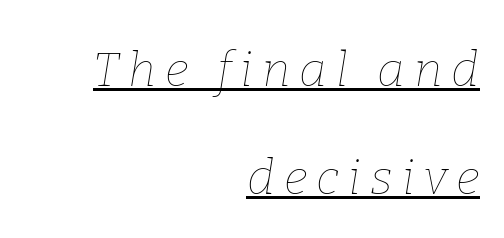
Q: Is the text bold? A: No.
Q: Is the text italic (slanted)? A: Yes, it leans right by about 9 degrees.
Q: Is the text underlined? A: Yes.
Q: How is the paragraph aligned? A: Right-aligned.
Q: Is the spacing between lines tight, normal or loose? A: Loose.
Q: Width (condensed, normal, or wide)? A: Normal.
Q: Stroke contrast? A: Low.
Q: x-height? A: Medium.
Q: Monospaced? A: No.
